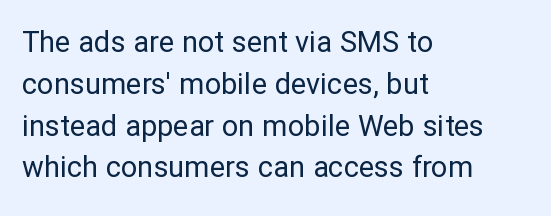
The strokes carry an ordinary text weight at most. Here the glyphs are tracked normally, forming tight word shapes. Stroke terminals: plain, sans-serif. Honestly, there is no underline to notice here at all.
